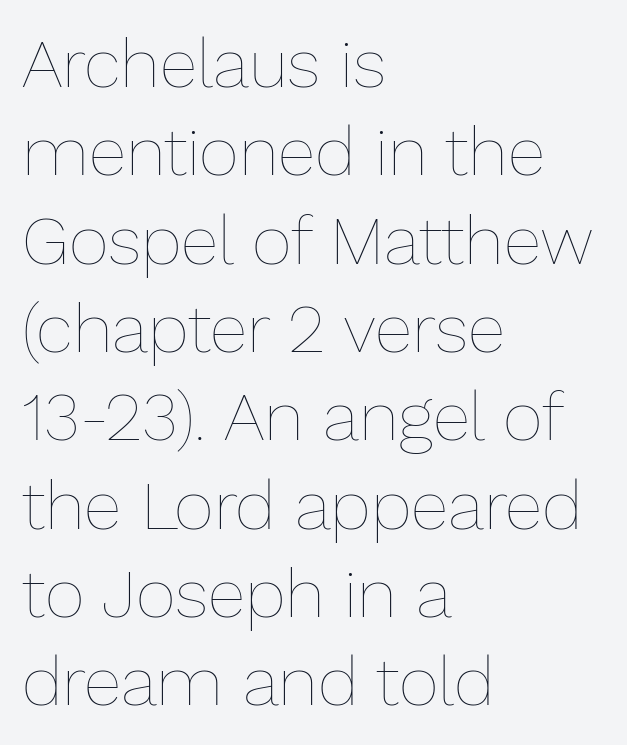
The lettering stays uniformly vertical, giving the passage a roman look. In terms of letterspacing, this is plain default setting. Compared with a centered layout, this one pins lines to the left instead. Anything drawn beneath the words? Only blank space.
